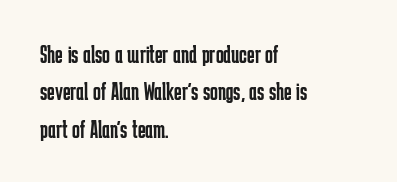
{"italic": "no", "bold": "no", "underline": "no", "align": "left", "line_spacing": "normal", "line_spacing_ratio": 1.44, "letter_spacing": "normal", "letter_spacing_em": 0.0, "glyph_px": 26}
